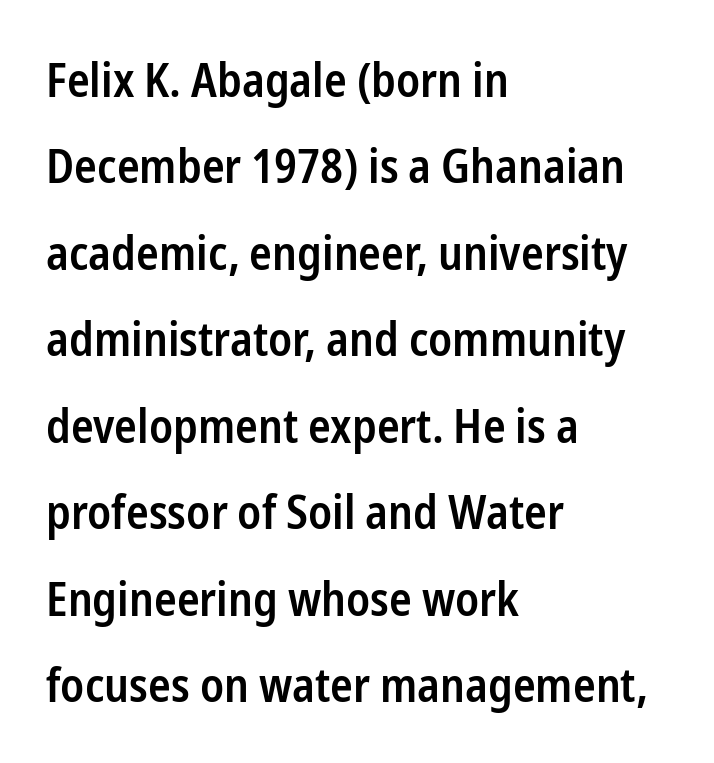
{"serif": "no", "italic": "no", "bold": "semi", "weight": "semibold", "width": "condensed", "stroke_contrast": "low", "x_height": "medium", "monospaced": "no", "underline": "no", "align": "left", "line_spacing_ratio": 1.84, "letter_spacing": "normal", "letter_spacing_em": 0.0, "glyph_px": 47}
